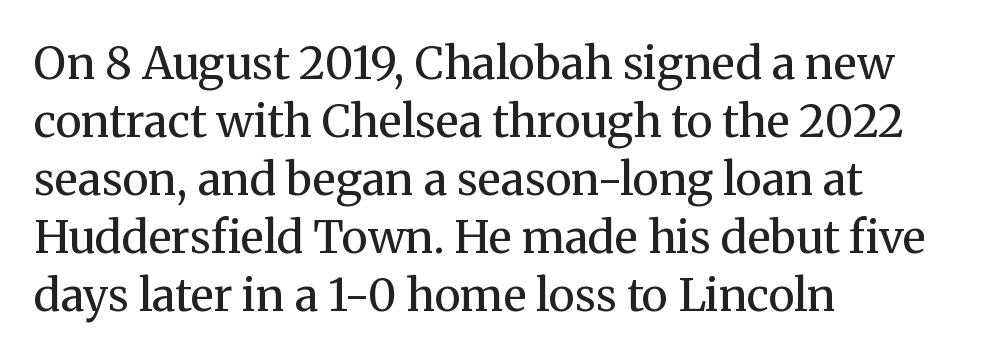
The image shows 45 px regular-weight serif type, upright; set left-aligned, normal line spacing (1.29x), normal letter spacing, not underlined; medium stroke contrast and a medium x-height.
